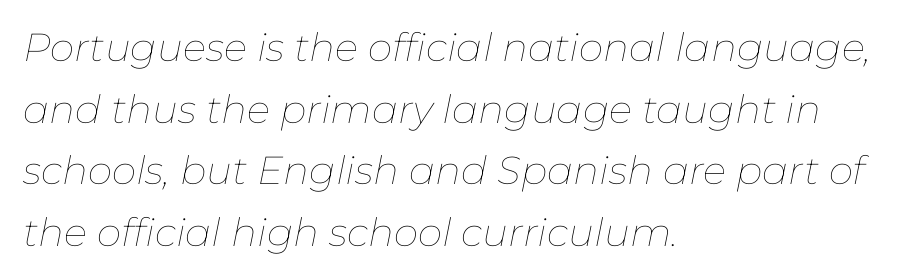
{"italic": "yes", "lean": "right", "slant_degrees": 11, "bold": "no", "weight": "thin", "width": "normal", "stroke_contrast": "low", "x_height": "medium", "monospaced": "no", "underline": "no", "align": "left", "line_spacing": "normal", "line_spacing_ratio": 1.58, "letter_spacing": "normal", "letter_spacing_em": 0.0, "glyph_px": 39}
